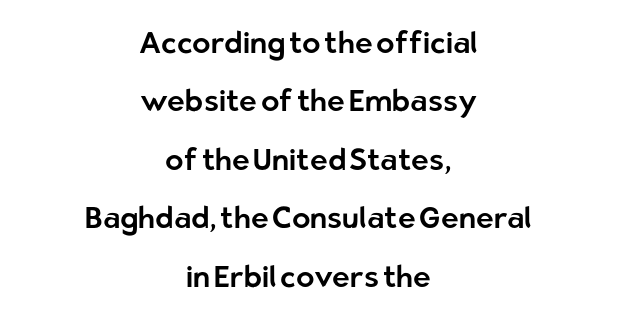
Font category for this specimen: sans-serif. The passage shown has conventional tracking throughout. Here the designer chose a conventional face with non-uniform glyph widths. The strip under each line holds only bare page. The whitespace from short lines is split evenly between both sides.
